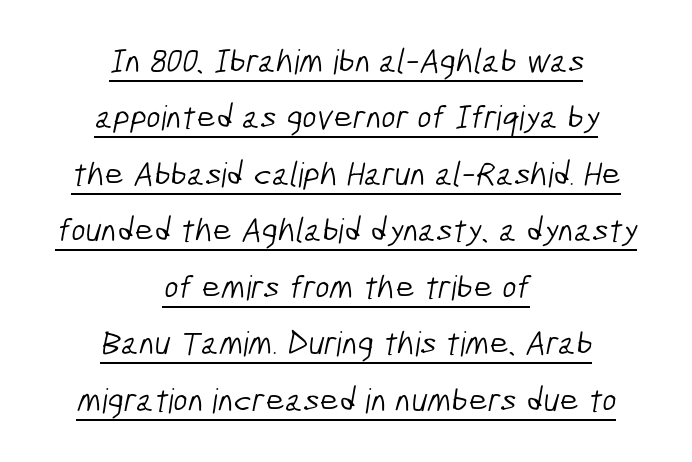
Looks like someone drew a line under every word here. Is this a heavy cut? Hardly; it is regular or lighter. Note the varied advance widths — an 'i' is clearly narrower than an 'm'. Grotesque or geometric, the face here clearly has no serifs. The compositor balanced each line on the midline. Successive baselines arrive at the customary interval.
